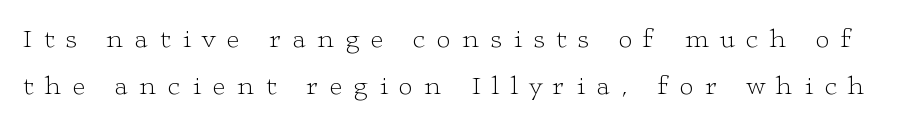
Unbolded letterforms with no extra heft. Glance below the letters and you will spot only blank space. Do the letters lean? They stand straight. In terms of letterspacing, this is a distinctly airy, spread setting.
